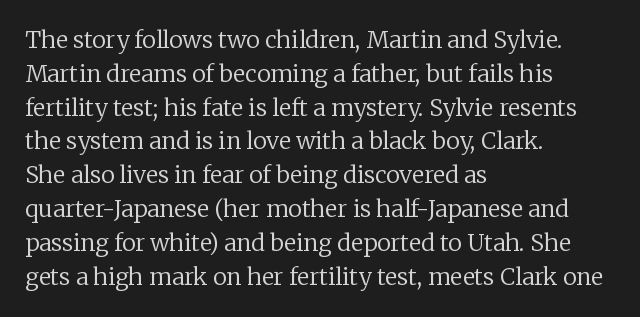
The image shows 23 px text type, upright; set left-aligned, normal line spacing (1.47x), normal letter spacing, not underlined.
